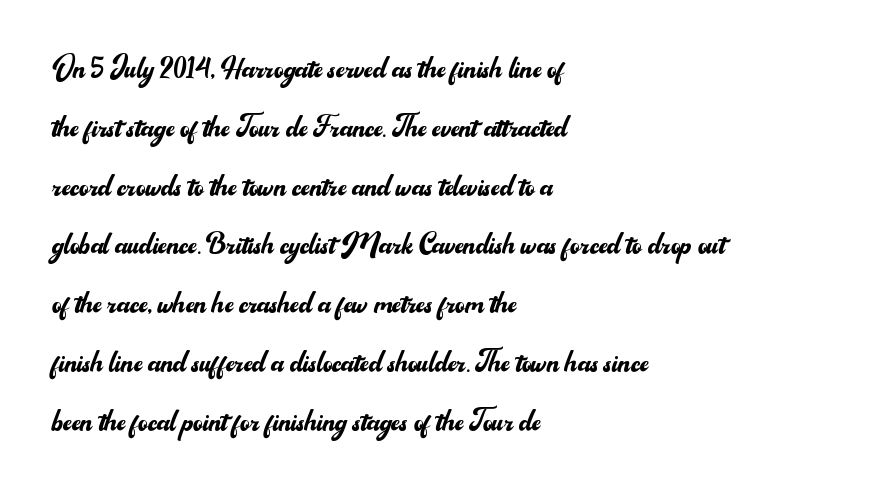
No extra ink here — the face is not bold. The strip under each line holds only bare page. Honestly, the letter spacing is just normal — you wouldn't notice it. The lines sit at an ordinary, default distance from one another.
